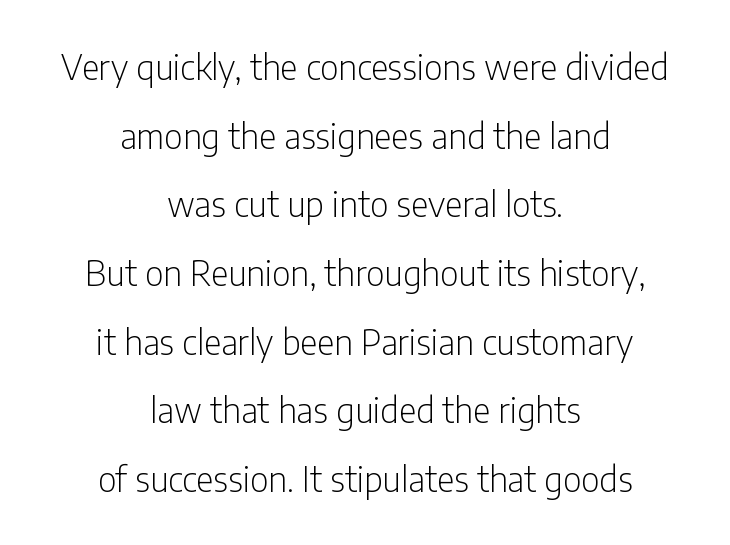
{"serif": "no", "italic": "no", "bold": "no", "weight": "light", "width": "condensed", "stroke_contrast": "low", "x_height": "medium", "monospaced": "no", "underline": "no", "align": "center", "line_spacing": "loose", "line_spacing_ratio": 2.02, "letter_spacing": "normal", "letter_spacing_em": 0.0, "glyph_px": 34}
